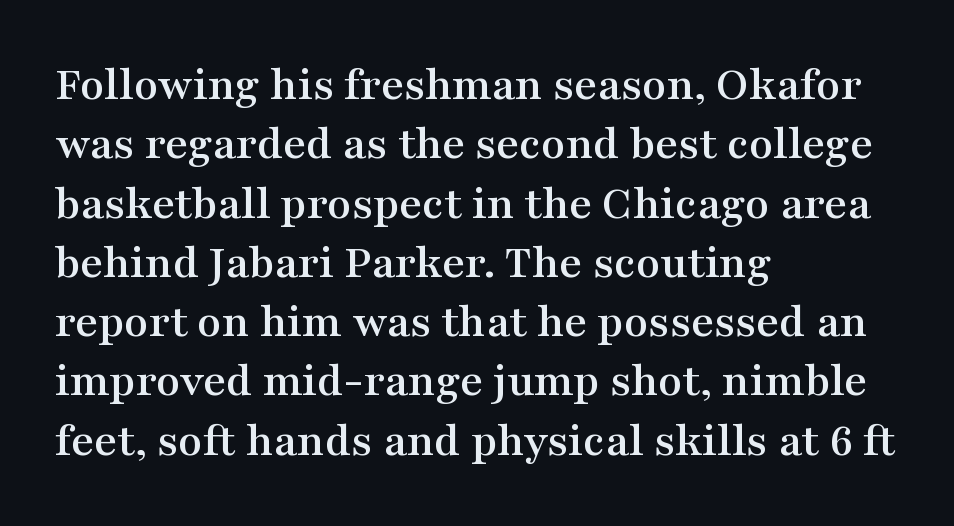
{"serif": "yes", "italic": "no", "width": "wide", "stroke_contrast": "medium", "x_height": "medium", "monospaced": "no", "underline": "no", "align": "left", "line_spacing_ratio": 1.21, "letter_spacing": "normal", "letter_spacing_em": 0.0, "glyph_px": 49}
